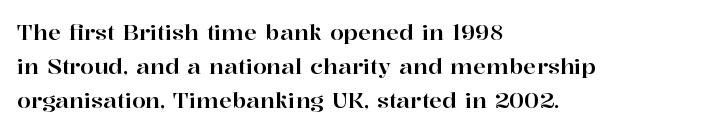
Students, observe: this is what conventionally led text looks like. This sample uses an upright cut, with every glyph sitting square on the baseline. A clean baseline with only descenders dipping below it. Each word holds together tightly as a unit, with standard inter-letter gaps.
